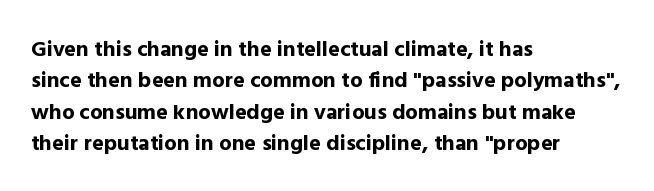
{"italic": "no", "bold": "yes", "underline": "no", "align": "left", "line_spacing": "normal", "line_spacing_ratio": 1.43, "letter_spacing": "normal", "letter_spacing_em": 0.0, "glyph_px": 22}
